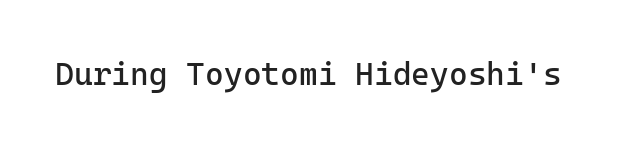
Q: Is the text bold? A: No.
Q: Is the text italic (slanted)? A: No, it is upright.
Q: Is the typeface a serif or a sans-serif typeface? A: Sans-serif.
Q: Is the text underlined? A: No.
Q: Is the spacing between letters normal or unusually wide? A: Normal.
Q: Width (condensed, normal, or wide)? A: Normal.
Q: Stroke contrast? A: Low.
Q: x-height? A: Medium.
Q: Monospaced? A: Yes.
